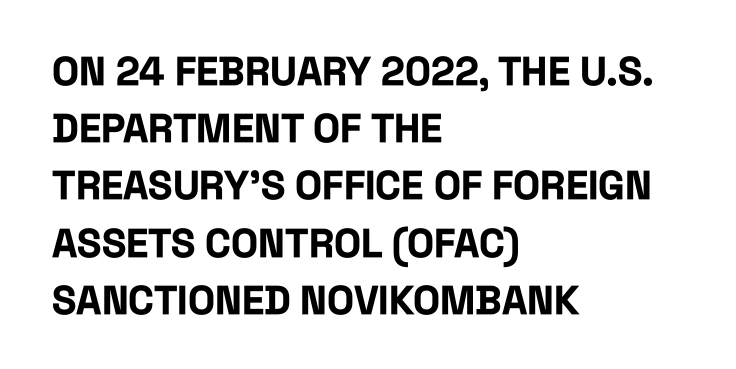
{"serif": "no", "italic": "no", "bold": "yes", "weight": "bold", "width": "condensed", "stroke_contrast": "low", "x_height": "large", "monospaced": "no", "underline": "no", "align": "left", "line_spacing": "normal", "line_spacing_ratio": 1.43, "letter_spacing": "normal", "letter_spacing_em": 0.0, "glyph_px": 40}
